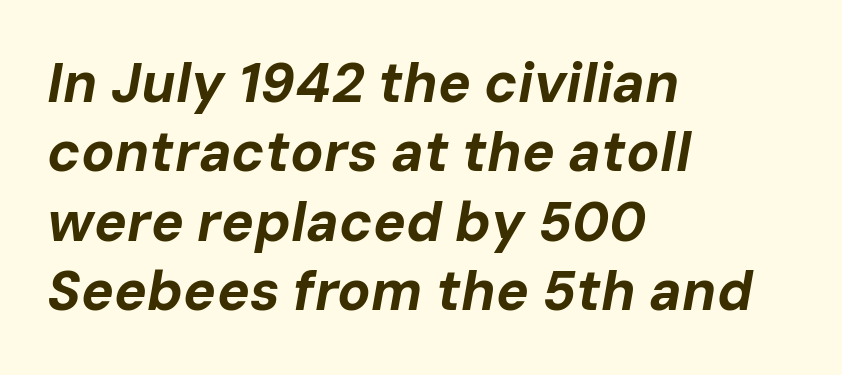
{"italic": "yes", "lean": "right", "slant_degrees": 10, "bold": "yes", "weight": "bold", "width": "normal", "stroke_contrast": "low", "x_height": "medium", "monospaced": "no", "underline": "no", "align": "left", "line_spacing": "normal", "line_spacing_ratio": 1.26, "letter_spacing": "normal", "letter_spacing_em": 0.0, "glyph_px": 55}
